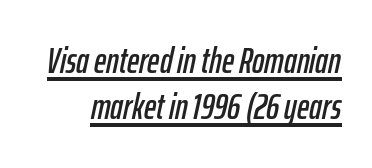
{"italic": "yes", "lean": "right", "slant_degrees": 12, "width": "condensed", "stroke_contrast": "low", "x_height": "medium", "monospaced": "no", "underline": "yes", "line_spacing": "normal", "line_spacing_ratio": 1.25, "letter_spacing": "normal", "letter_spacing_em": 0.0, "glyph_px": 37}
